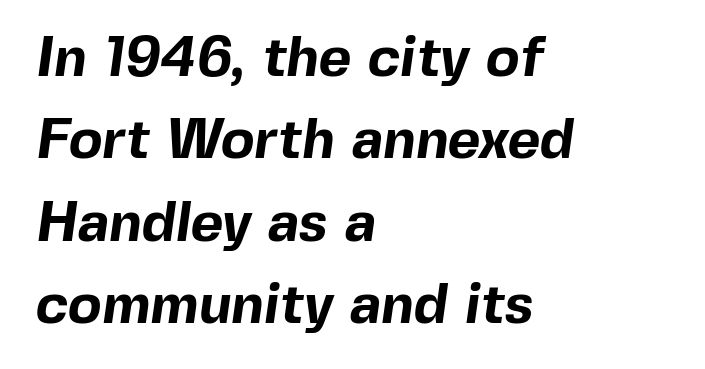
The image shows 56 px bold sans-serif type; set left-aligned, normal line spacing (1.47x), normal letter spacing, not underlined; a medium x-height.
